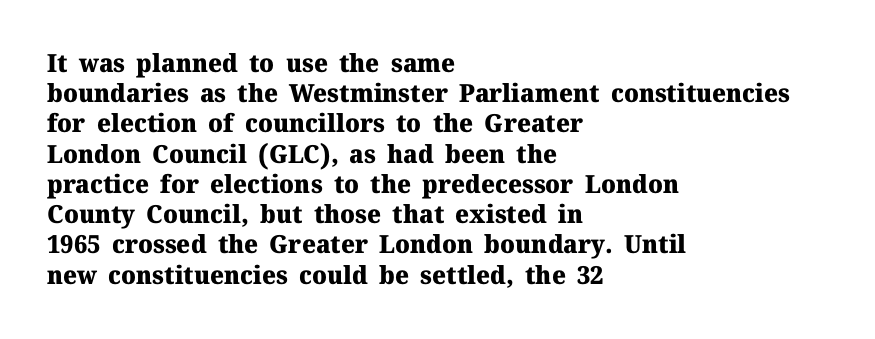
The passage shown is emphatically bold. The space directly below the letters is spotless. Tracking here is standard; glyphs follow each other at the usual distance. Where is the straight margin? On the left.
